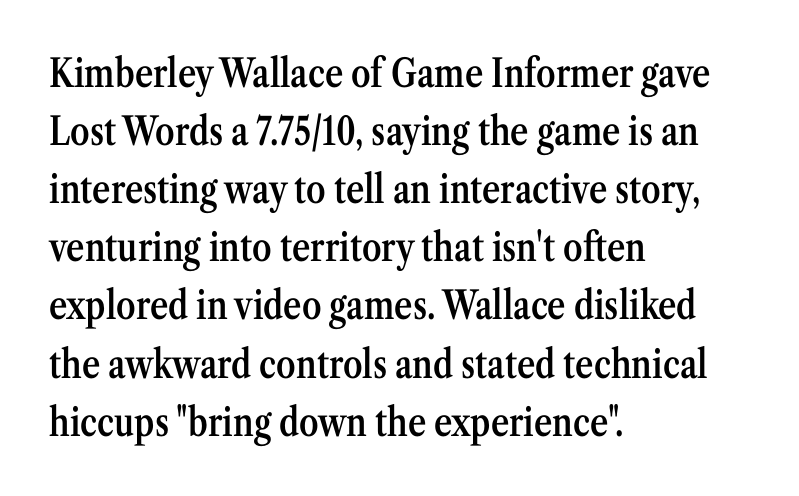
{"serif": "yes", "italic": "no", "bold": "semi", "weight": "semibold", "width": "condensed", "stroke_contrast": "medium", "x_height": "medium", "monospaced": "no", "underline": "no", "align": "left", "line_spacing": "normal", "line_spacing_ratio": 1.49, "letter_spacing": "normal", "letter_spacing_em": 0.0, "glyph_px": 39}
